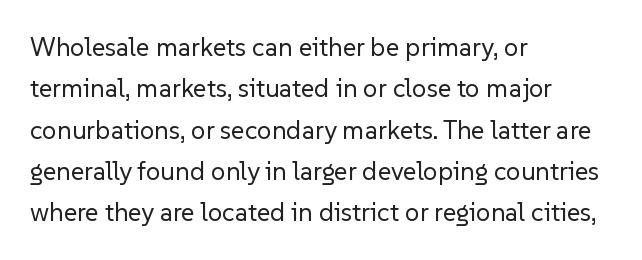
Q: Is the text bold? A: No.
Q: Is the text italic (slanted)? A: No, it is upright.
Q: Is the text underlined? A: No.
Q: How is the paragraph aligned? A: Left-aligned.
Q: Is the spacing between letters normal or unusually wide? A: Normal.
Q: Is the spacing between lines tight, normal or loose? A: Normal.
